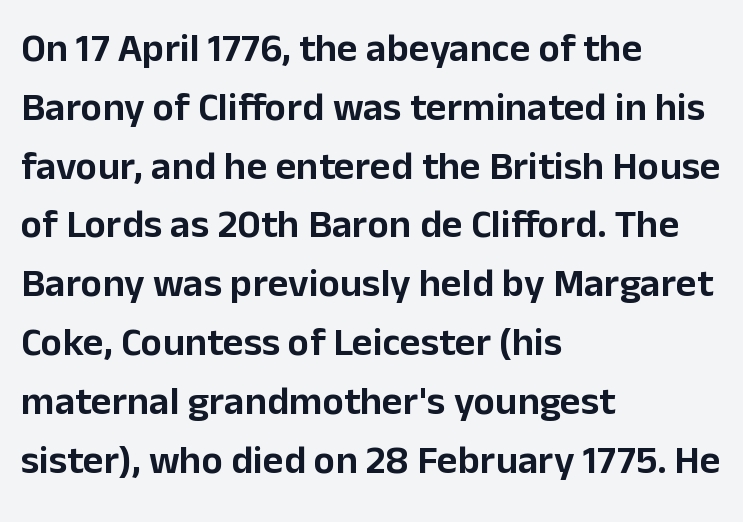
{"serif": "no", "italic": "no", "width": "normal", "stroke_contrast": "low", "x_height": "medium", "monospaced": "no", "underline": "no", "align": "left", "line_spacing": "normal", "line_spacing_ratio": 1.47, "letter_spacing": "normal", "letter_spacing_em": 0.0, "glyph_px": 40}
